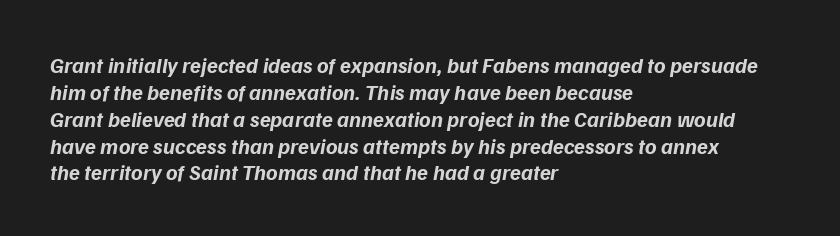
{"italic": "yes", "lean": "right", "slant_degrees": 9, "bold": "yes", "underline": "no", "align": "left", "line_spacing_ratio": 1.22, "letter_spacing": "normal", "letter_spacing_em": 0.0, "glyph_px": 22}
